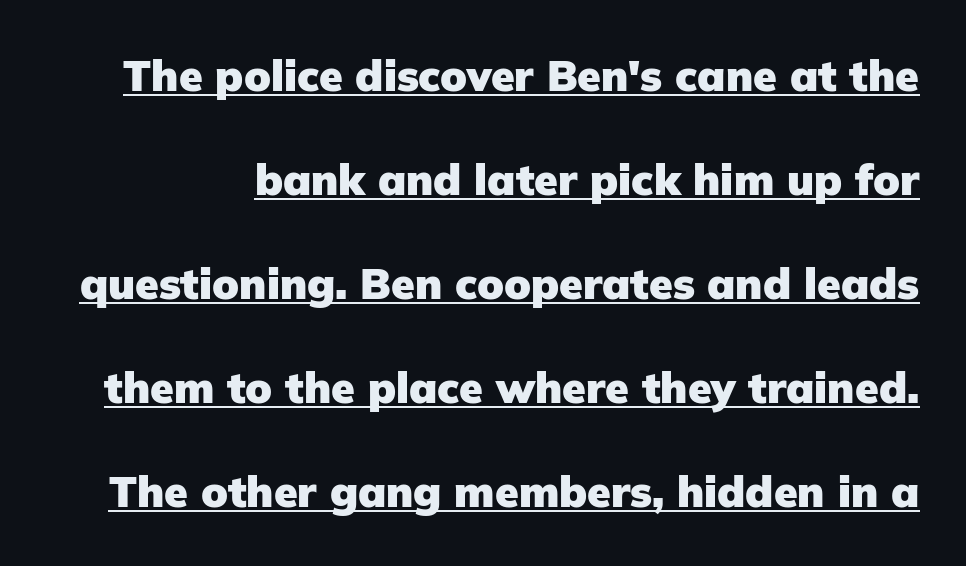
The vertical gap from one line to the next is large. The characters display no serif detailing; their extremities are plain. Nothing unusual about the tracking: characters are spaced as the font intends. Notice how the stems are strictly vertical — no italics here. Has an underline been added? It has. Weight check: bold — yes, fully.
